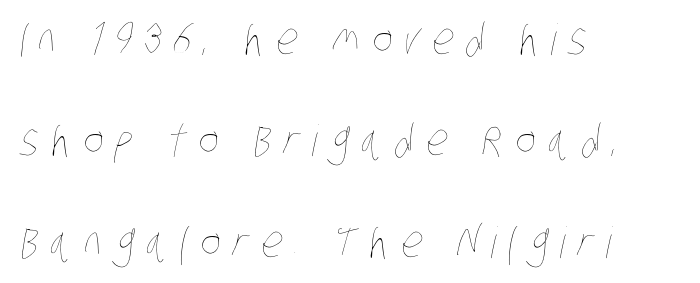
Q: Is the text bold? A: No.
Q: Is the text underlined? A: No.
Q: How is the paragraph aligned? A: Left-aligned.
Q: Is the spacing between letters normal or unusually wide? A: Unusually wide.
Q: Is the spacing between lines tight, normal or loose? A: Loose.
Q: Width (condensed, normal, or wide)? A: Condensed.
Q: Stroke contrast? A: Low.
Q: x-height? A: Large.
Q: Monospaced? A: No.
